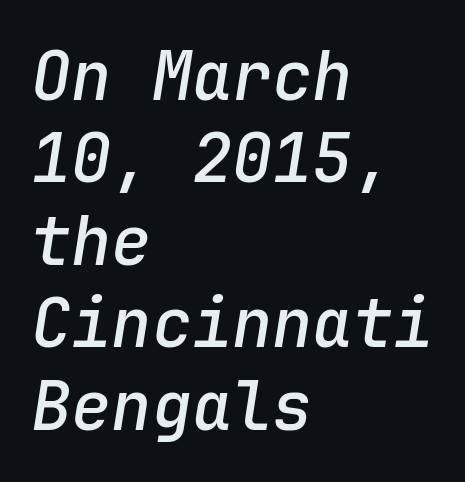
Q: Is the text bold? A: Semi-bold.
Q: Is the text italic (slanted)? A: Yes, it leans right by about 9 degrees.
Q: Is the text underlined? A: No.
Q: How is the paragraph aligned? A: Left-aligned.
Q: Is the spacing between letters normal or unusually wide? A: Normal.
Q: Width (condensed, normal, or wide)? A: Normal.
Q: Stroke contrast? A: Low.
Q: x-height? A: Medium.
Q: Monospaced? A: Yes.
